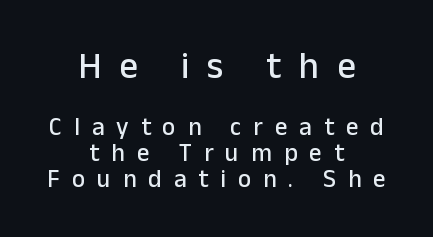
You could barely slide anything between these rows. Look at the glyph heights: the upper group is clearly the bigger setting. Just letters on the line, the space beneath them empty. Note the varied advance widths — an 'i' is clearly narrower than an 'm'.
